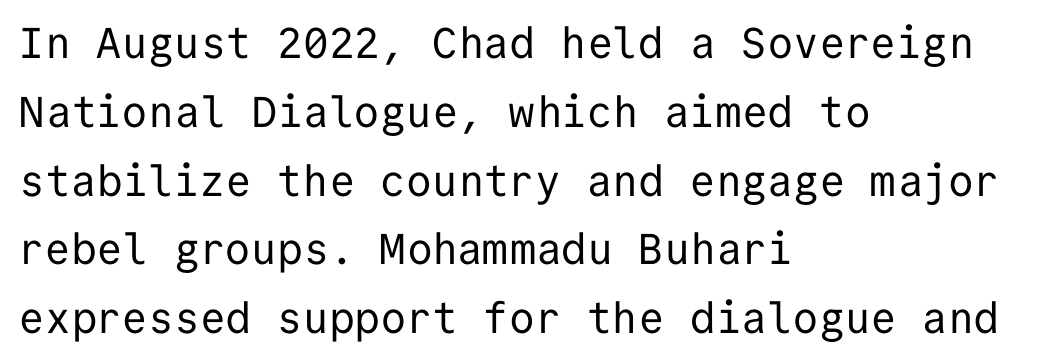
The image shows 43 px regular-weight sans-serif type, upright, monospaced; set left-aligned, normal line spacing (1.6x), normal letter spacing, not underlined; low stroke contrast and a medium x-height.
